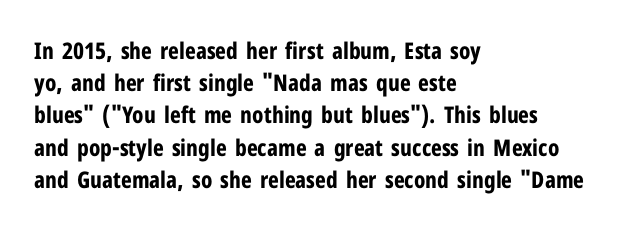
The image shows 23 px bold type, upright; set left-aligned, normal line spacing (1.4x), normal letter spacing, not underlined.
